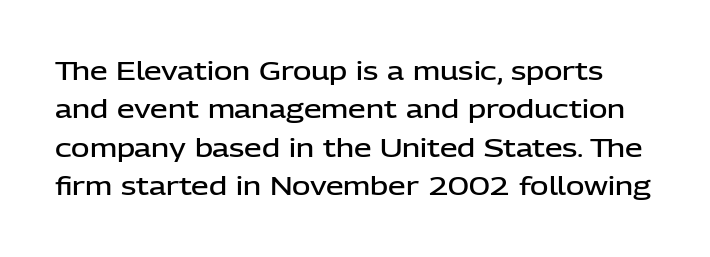
{"italic": "no", "bold": "semi", "underline": "no", "line_spacing": "normal", "line_spacing_ratio": 1.54, "letter_spacing": "normal", "letter_spacing_em": 0.0, "glyph_px": 25}
